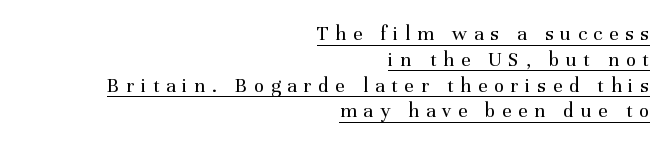
Q: Is the text bold? A: No.
Q: Is the text italic (slanted)? A: No, it is upright.
Q: Is the text underlined? A: Yes.
Q: How is the paragraph aligned? A: Right-aligned.
Q: Is the spacing between letters normal or unusually wide? A: Unusually wide.
